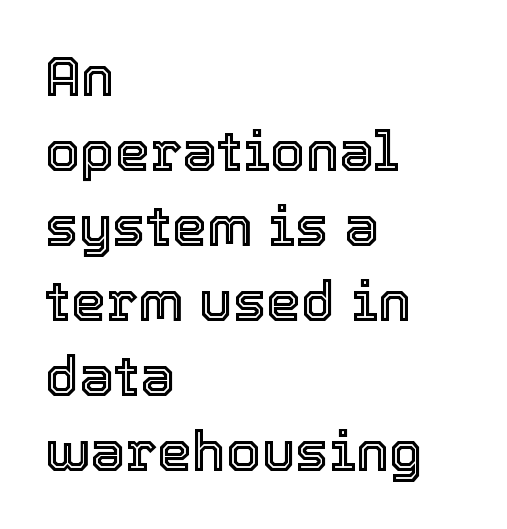
Q: Is the text italic (slanted)? A: No, it is upright.
Q: Is the text underlined? A: No.
Q: How is the paragraph aligned? A: Left-aligned.
Q: Is the spacing between letters normal or unusually wide? A: Normal.
Q: Is the spacing between lines tight, normal or loose? A: Normal.
Q: Width (condensed, normal, or wide)? A: Normal.
Q: x-height? A: Medium.
Q: Monospaced? A: No.
